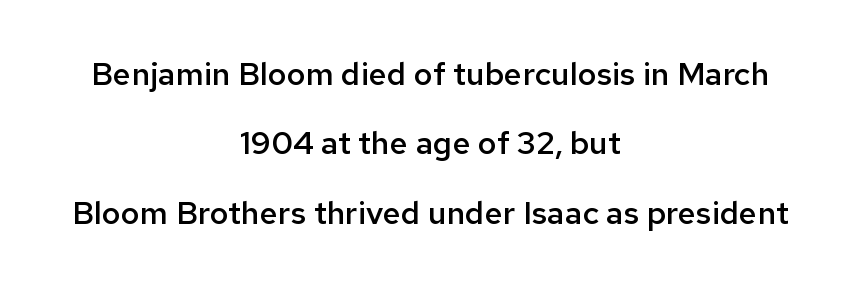
{"serif": "no", "italic": "no", "bold": "semi", "weight": "semibold", "width": "normal", "stroke_contrast": "low", "x_height": "medium", "monospaced": "no", "underline": "no", "align": "center", "line_spacing": "loose", "line_spacing_ratio": 2.17, "letter_spacing": "normal", "letter_spacing_em": 0.0, "glyph_px": 32}
